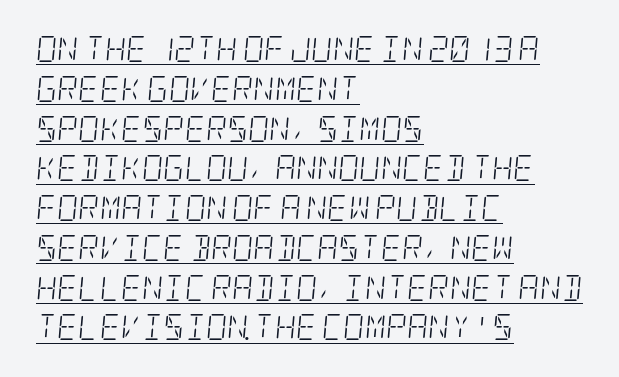
{"italic": "yes", "lean": "right", "slant_degrees": 5, "bold": "no", "underline": "yes", "align": "left", "line_spacing": "normal", "line_spacing_ratio": 1.53, "letter_spacing": "normal", "letter_spacing_em": 0.0, "glyph_px": 26}
